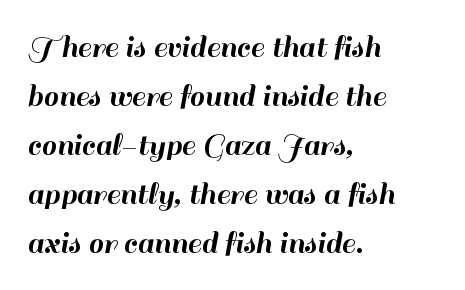
{"serif": "no", "width": "normal", "stroke_contrast": "high", "x_height": "small", "monospaced": "no", "underline": "no", "align": "left", "line_spacing": "normal", "line_spacing_ratio": 1.44, "letter_spacing": "normal", "letter_spacing_em": 0.0, "glyph_px": 34}
